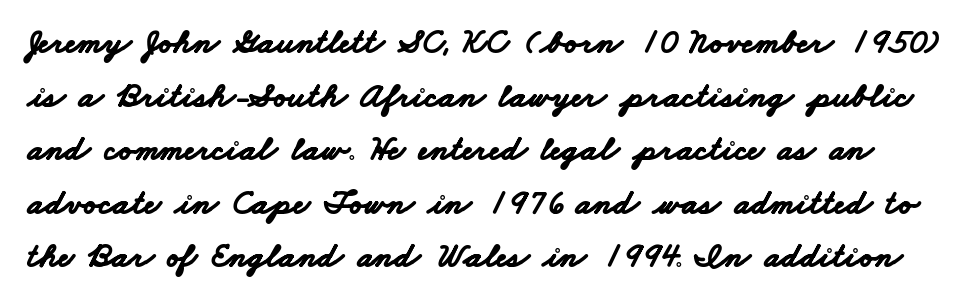
The image shows 35 px bold, wide sans-serif type; set normal line spacing (1.53x), normal letter spacing, not underlined; low stroke contrast and a small x-height.
